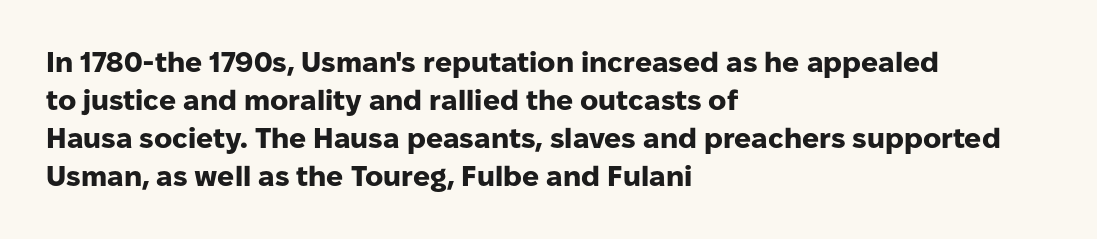
Q: Is the text bold? A: Yes.
Q: Is the text italic (slanted)? A: No, it is upright.
Q: Is the typeface a serif or a sans-serif typeface? A: Sans-serif.
Q: Is the text underlined? A: No.
Q: How is the paragraph aligned? A: Left-aligned.
Q: Is the spacing between letters normal or unusually wide? A: Normal.
Q: Is the spacing between lines tight, normal or loose? A: Normal.
Q: Width (condensed, normal, or wide)? A: Normal.
Q: Stroke contrast? A: Low.
Q: x-height? A: Medium.
Q: Monospaced? A: No.
